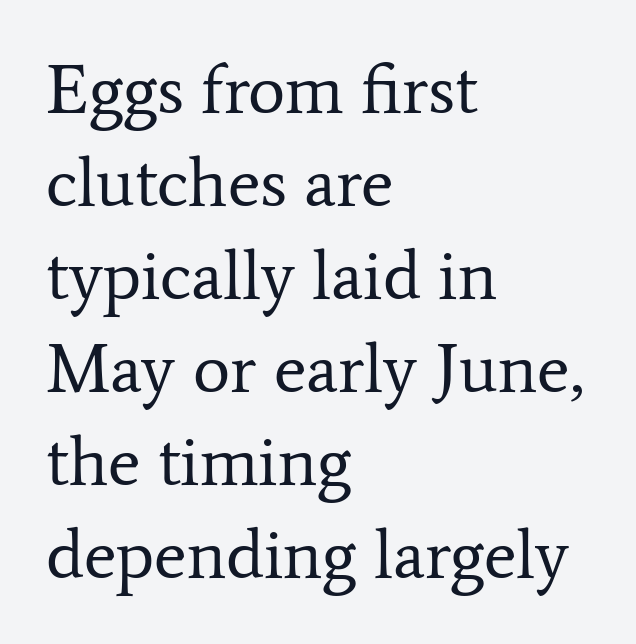
{"serif": "yes", "italic": "no", "bold": "no", "weight": "regular", "width": "normal", "stroke_contrast": "low", "x_height": "medium", "monospaced": "no", "underline": "no", "align": "left", "line_spacing": "normal", "line_spacing_ratio": 1.33, "letter_spacing": "normal", "letter_spacing_em": 0.0, "glyph_px": 70}
